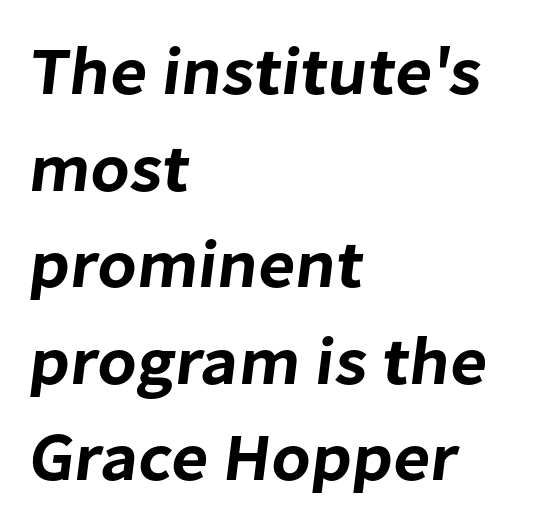
Letterform terminals end flat and unadorned throughout the passage. The paragraph shown leans on its left margin. Words float on clear page, feet unadorned. Successive baselines arrive at the customary interval.
